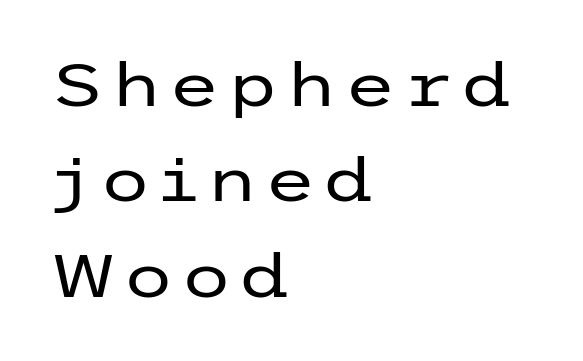
{"serif": "no", "italic": "no", "bold": "no", "weight": "regular", "width": "wide", "stroke_contrast": "low", "x_height": "medium", "underline": "no", "align": "left", "line_spacing": "normal", "line_spacing_ratio": 1.59, "glyph_px": 60}
